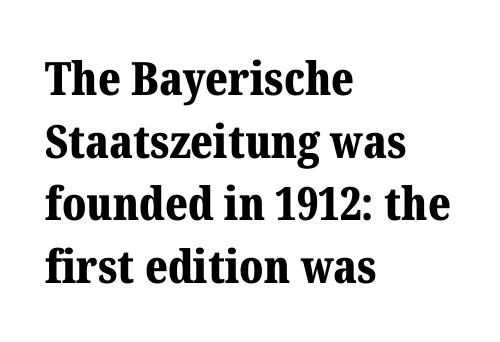
Q: Is the text bold? A: Yes.
Q: Is the text italic (slanted)? A: No, it is upright.
Q: Is the typeface a serif or a sans-serif typeface? A: Serif.
Q: Is the text underlined? A: No.
Q: How is the paragraph aligned? A: Left-aligned.
Q: Is the spacing between letters normal or unusually wide? A: Normal.
Q: Is the spacing between lines tight, normal or loose? A: Normal.
Q: Width (condensed, normal, or wide)? A: Normal.
Q: Stroke contrast? A: Medium.
Q: x-height? A: Medium.
Q: Monospaced? A: No.
